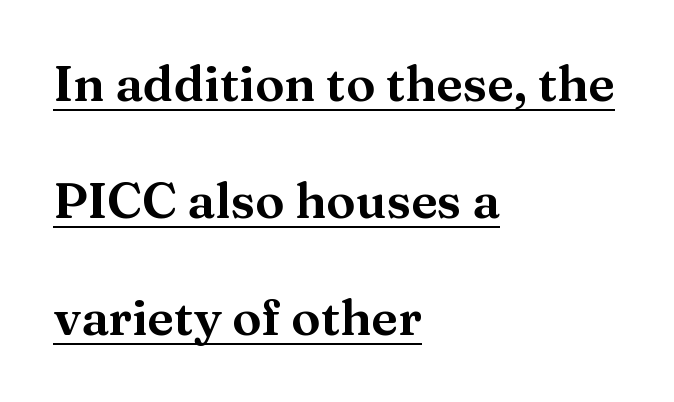
Q: Is the text italic (slanted)? A: No, it is upright.
Q: Is the typeface a serif or a sans-serif typeface? A: Serif.
Q: Is the text underlined? A: Yes.
Q: How is the paragraph aligned? A: Left-aligned.
Q: Is the spacing between letters normal or unusually wide? A: Normal.
Q: Is the spacing between lines tight, normal or loose? A: Loose.
Q: Width (condensed, normal, or wide)? A: Wide.
Q: Stroke contrast? A: Medium.
Q: x-height? A: Medium.
Q: Monospaced? A: No.
